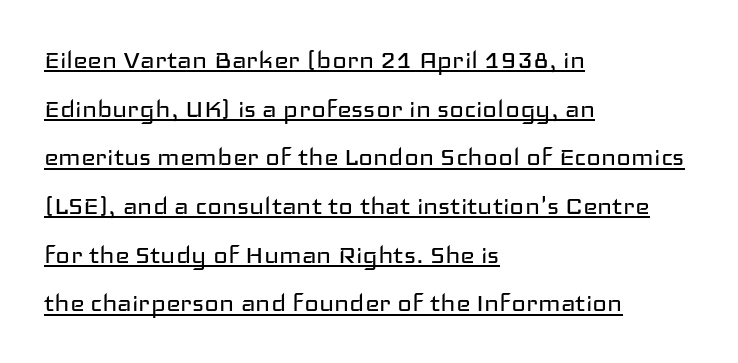
The rendering uses the underline text-decoration. Each letter's strokes conclude bluntly, with no projecting serifs. The letters stand upright; this is a roman face. Baseline-to-baseline distance is the conventional proportion of letter height. The face used here is rendered with its standard letterfit.
